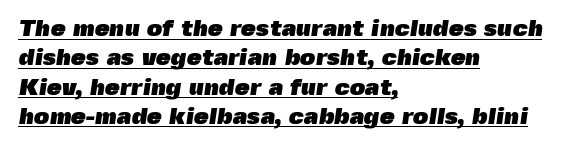
Q: Is the text bold? A: Yes.
Q: Is the text underlined? A: Yes.
Q: How is the paragraph aligned? A: Left-aligned.
Q: Is the spacing between letters normal or unusually wide? A: Normal.
